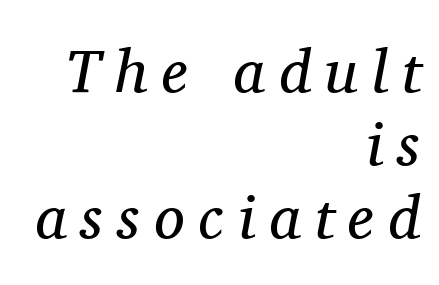
The image shows 61 px regular-weight serif type, italic (leaning right); set right-aligned, line spacing 1.2x, unusually wide letter spacing (+0.23 em), not underlined; medium stroke contrast and a medium x-height.
